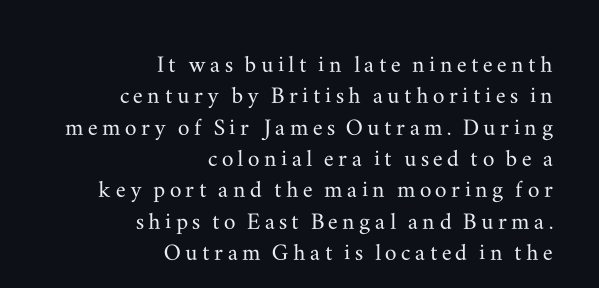
These lines are rendered in a variable-pitch font. Very little white space separates one row of letters from the next. Beneath every word, the page is bare. Check where the strokes stop: tiny serifs finish them off.
